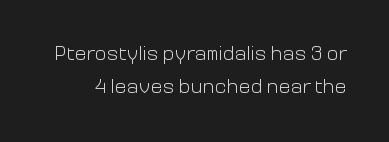
Q: Is the text bold? A: No.
Q: Is the text italic (slanted)? A: No, it is upright.
Q: Is the text underlined? A: No.
Q: Is the spacing between letters normal or unusually wide? A: Normal.
Q: Is the spacing between lines tight, normal or loose? A: Normal.
